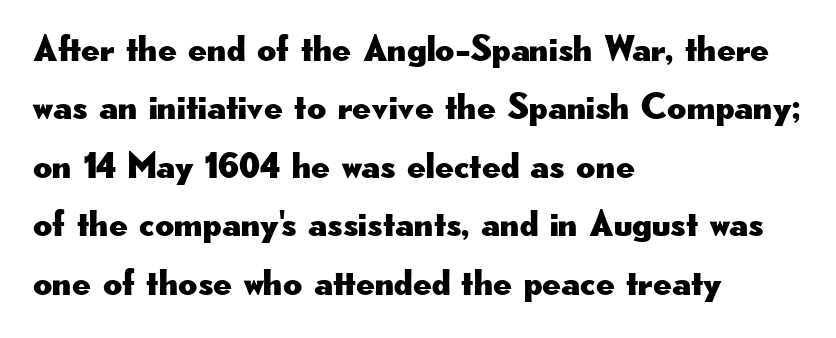
{"serif": "no", "italic": "no", "width": "wide", "stroke_contrast": "low", "x_height": "small", "monospaced": "no", "underline": "no", "align": "left", "line_spacing": "normal", "line_spacing_ratio": 1.58, "letter_spacing": "normal", "letter_spacing_em": 0.0, "glyph_px": 37}
